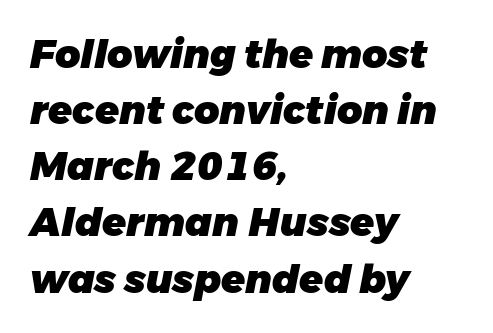
Slant detected: the letters are inclined. Here the designer chose a conventional face with non-uniform glyph widths. Observe the ordinary spacing: letters are neighbours, not strangers. The strip under each line holds only bare page. Horizontal alignment here is leftward, the default for most running prose. I'd describe the lettering as bold — thick and assertive.
